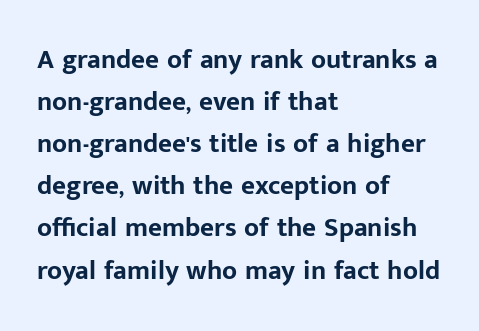
Nothing unusual about the tracking: characters are spaced as the font intends. Layout note: lines flush left. Does the lettering tilt? It doesn't — this is upright. The characters look thick and weighty, a clear bold. If you measured baseline to baseline, you'd find a middling distance. Underlining? Definitely not there.
